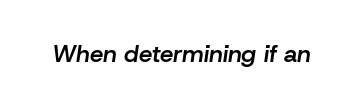
How heavy is the stroke? Medium-heavy — a semibold, shy of bold. The passage shown has conventional tracking throughout. Yep, that's italic — everything's leaning. Descenders are the only things crossing below the line.
